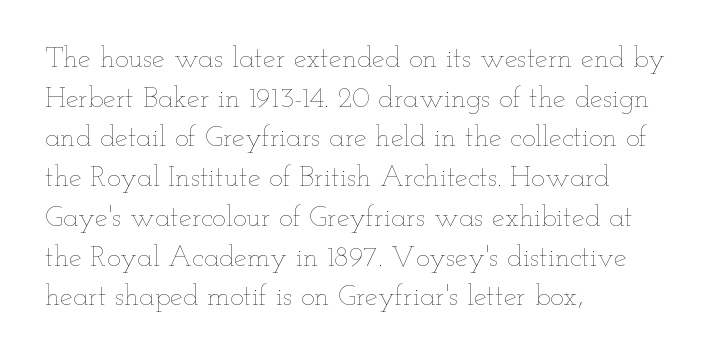
{"italic": "no", "bold": "no", "weight": "thin", "width": "wide", "stroke_contrast": "low", "x_height": "small", "monospaced": "no", "underline": "no", "align": "left", "line_spacing": "normal", "line_spacing_ratio": 1.37, "letter_spacing": "normal", "letter_spacing_em": 0.0, "glyph_px": 29}
